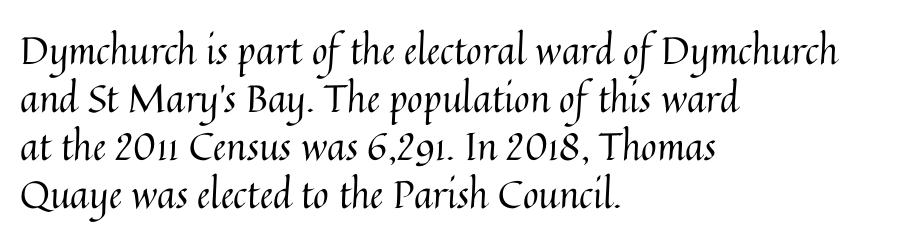
Regarding leading, the lines here are spaced in the standard way. The glyphs are unaccompanied by any horizontal stroke below them. Is the stroke heavy? The answer is a plain regular-or-lighter. Character widths vary here, with narrow letters taking less room than wide ones.
